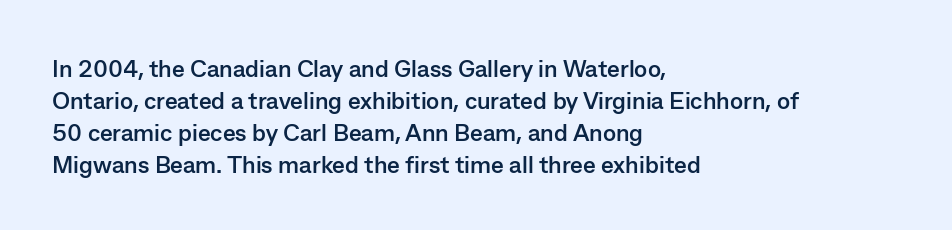
The image shows 24 px bold type, upright; set left-aligned, normal line spacing (1.33x), normal letter spacing, not underlined.
